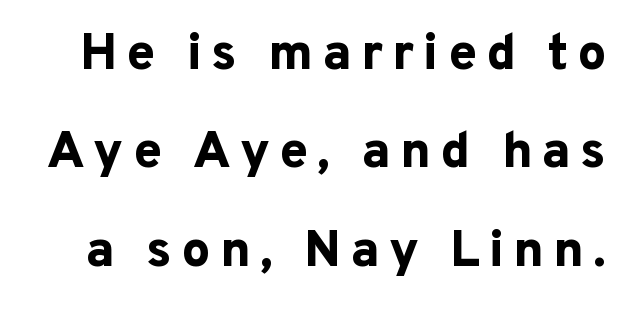
{"serif": "no", "italic": "no", "bold": "yes", "weight": "bold", "width": "normal", "stroke_contrast": "low", "x_height": "medium", "monospaced": "no", "underline": "no", "line_spacing": "loose", "line_spacing_ratio": 1.93, "glyph_px": 51}
